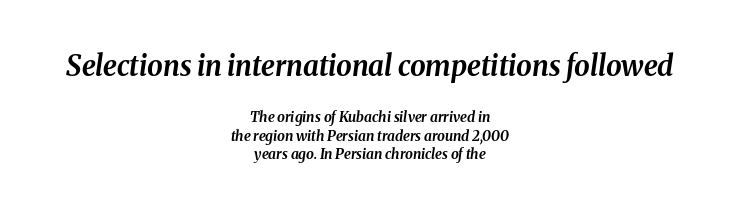
The image shows 28 px bold type, italic (leaning right); set centered, normal line spacing (1.34x), normal letter spacing, not underlined; the first (top) block is 2.0x larger; medium stroke contrast and a medium x-height.
